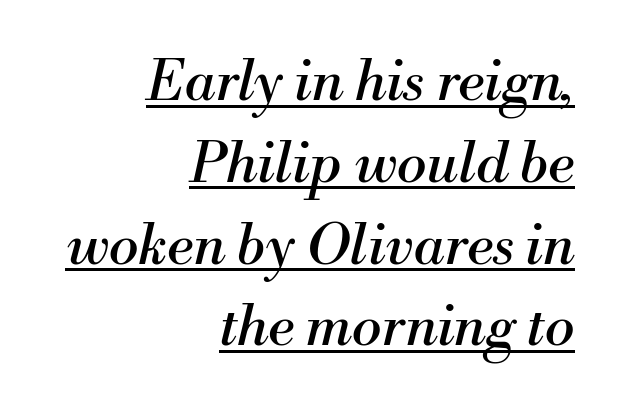
{"serif": "yes", "italic": "yes", "lean": "right", "slant_degrees": 13, "bold": "no", "weight": "regular", "width": "normal", "stroke_contrast": "medium", "x_height": "small", "monospaced": "no", "underline": "yes", "align": "right", "line_spacing": "normal", "line_spacing_ratio": 1.46, "letter_spacing": "normal", "letter_spacing_em": 0.0, "glyph_px": 56}
